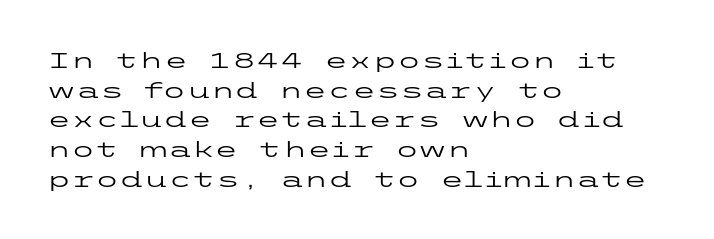
Unmarked baselines from the first word to the last. The designer left line spacing at the default. The rendering anchors every line to the left-hand side. The gaps between neighbouring characters are ordinary and unremarkable. The type sits square on the baseline with zero lean.
